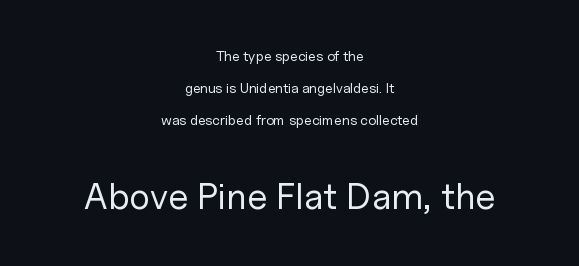
The image shows 37 px regular-weight sans-serif type, upright; set centered, loose line spacing (2.28x), normal letter spacing, not underlined; the second (bottom) block is 2.64x larger; low stroke contrast and a medium x-height.
